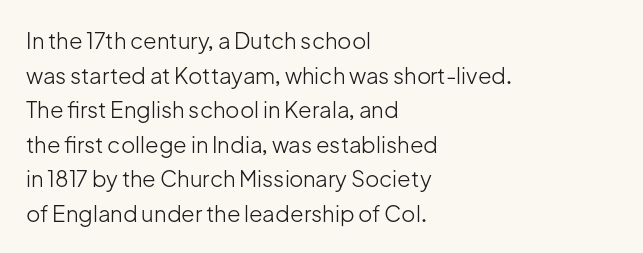
Which margin do the lines hug? The left one — the right edge is uneven. This is roman type, the default non-slanted kind. Summary of vertical rhythm: regular, with standard interline spacing. These glyphs show unthickened strokes, regular width or finer. The rendering keeps characters at their native spacing. The gap between lines stays unmarked.
